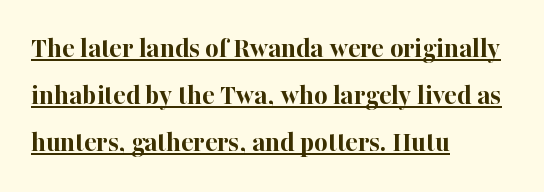
Q: Is the text bold? A: Yes.
Q: Is the text italic (slanted)? A: No, it is upright.
Q: Is the typeface a serif or a sans-serif typeface? A: Serif.
Q: Is the text underlined? A: Yes.
Q: How is the paragraph aligned? A: Left-aligned.
Q: Is the spacing between letters normal or unusually wide? A: Normal.
Q: Is the spacing between lines tight, normal or loose? A: Normal.
Q: Width (condensed, normal, or wide)? A: Normal.
Q: Stroke contrast? A: High.
Q: x-height? A: Medium.
Q: Monospaced? A: No.
